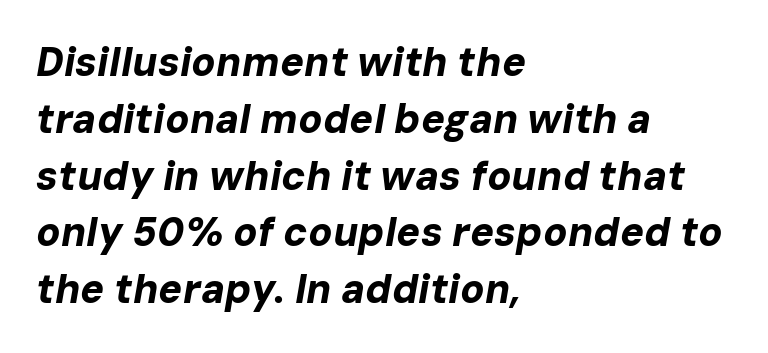
The area under the type is left untouched. Designer's note — italics engaged. Baseline-to-baseline distance is the conventional proportion of letter height. There is no visible air inserted between adjacent glyphs. Horizontally, the lines are justified to the leading edge only. Weight check: bold — yes, fully.
